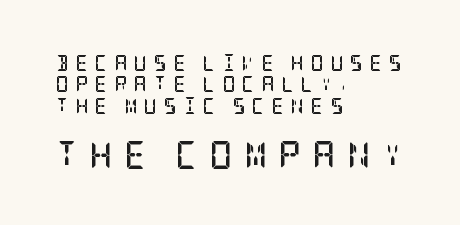
Q: Is the text bold? A: Yes.
Q: Is the text italic (slanted)? A: No, it is upright.
Q: Is the typeface a serif or a sans-serif typeface? A: Serif.
Q: Is the text underlined? A: No.
Q: How is the paragraph aligned? A: Left-aligned.
Q: Is the spacing between letters normal or unusually wide? A: Unusually wide.
Q: Is the spacing between lines tight, normal or loose? A: Normal.
Q: Which block of text is set in a larger size, the first (top) or the second (bottom)? A: The second (bottom) one.
Q: Width (condensed, normal, or wide)? A: Condensed.
Q: Stroke contrast? A: Low.
Q: x-height? A: Large.
